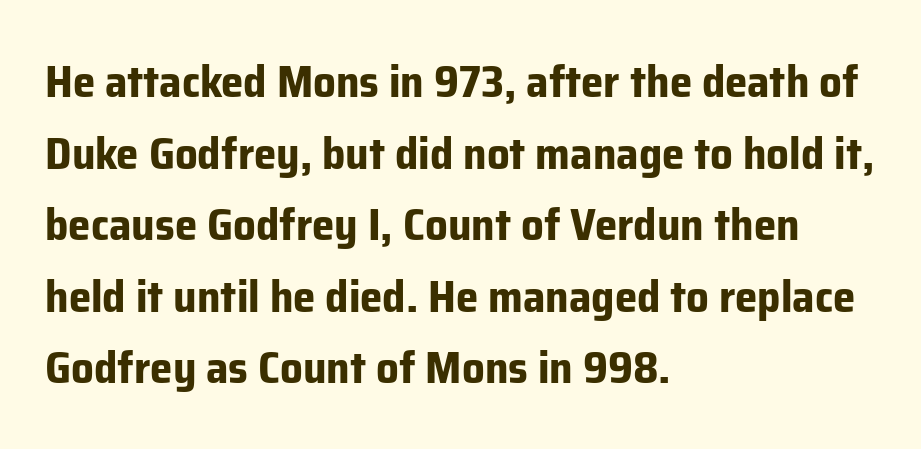
Q: Is the text bold? A: Yes.
Q: Is the text italic (slanted)? A: No, it is upright.
Q: Is the typeface a serif or a sans-serif typeface? A: Sans-serif.
Q: Is the text underlined? A: No.
Q: How is the paragraph aligned? A: Left-aligned.
Q: Is the spacing between letters normal or unusually wide? A: Normal.
Q: Is the spacing between lines tight, normal or loose? A: Normal.
Q: Width (condensed, normal, or wide)? A: Normal.
Q: Stroke contrast? A: Low.
Q: x-height? A: Medium.
Q: Monospaced? A: No.
